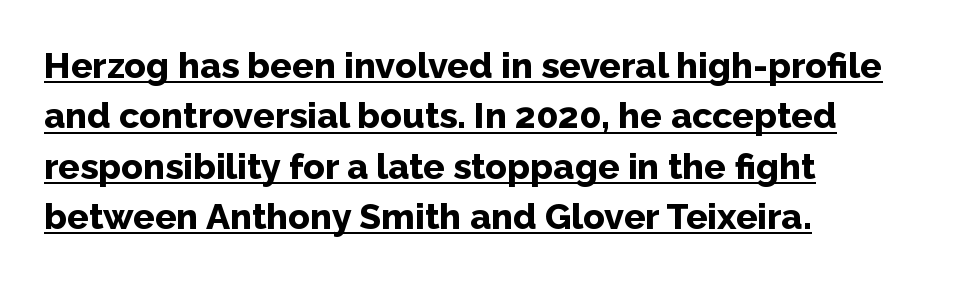
The image shows 36 px bold sans-serif type, upright; set left-aligned, normal line spacing (1.4x), normal letter spacing, underlined; low stroke contrast and a medium x-height.
